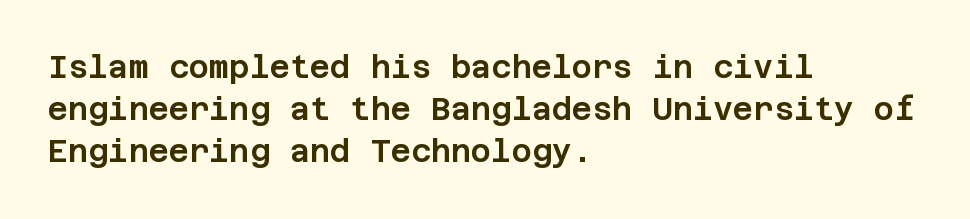
The image shows 31 px sans-serif type, upright; set left-aligned, normal line spacing (1.36x), normal letter spacing, not underlined; low stroke contrast and a large x-height.
